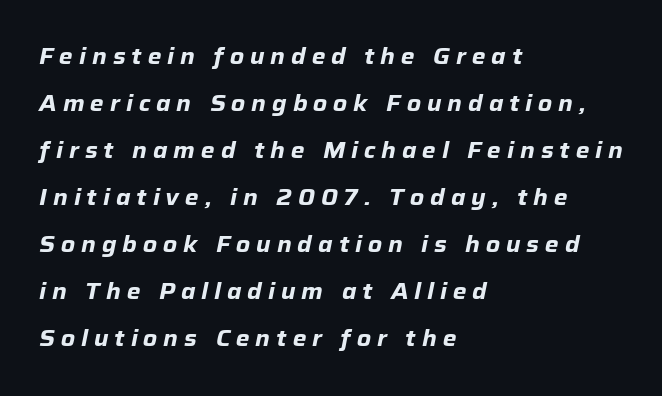
Q: Is the text bold? A: Yes.
Q: Is the text italic (slanted)? A: Yes, it leans right by about 12 degrees.
Q: Is the text underlined? A: No.
Q: How is the paragraph aligned? A: Left-aligned.
Q: Is the spacing between letters normal or unusually wide? A: Unusually wide.
Q: Is the spacing between lines tight, normal or loose? A: Loose.
